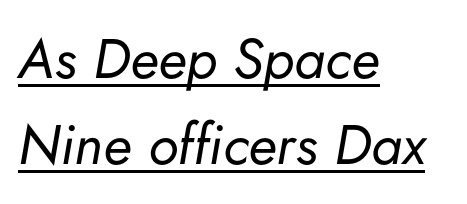
Q: Is the text bold? A: No.
Q: Is the text italic (slanted)? A: Yes, it leans right by about 5 degrees.
Q: Is the text underlined? A: Yes.
Q: How is the paragraph aligned? A: Left-aligned.
Q: Is the spacing between letters normal or unusually wide? A: Normal.
Q: Is the spacing between lines tight, normal or loose? A: Normal.
Q: Width (condensed, normal, or wide)? A: Normal.
Q: Stroke contrast? A: Low.
Q: x-height? A: Small.
Q: Monospaced? A: No.
